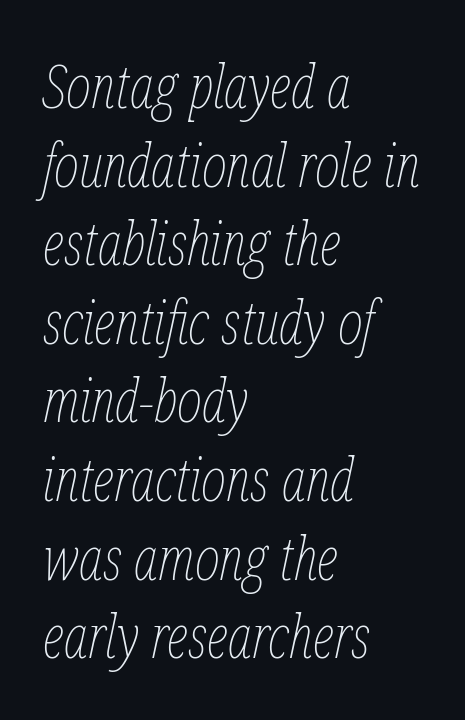
The image shows 60 px thin, condensed type, italic (leaning right); set left-aligned, normal line spacing (1.31x), normal letter spacing, not underlined; low stroke contrast and a medium x-height.
